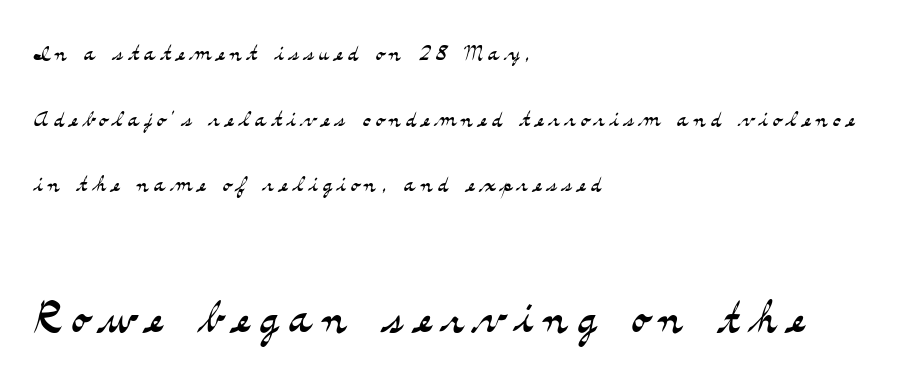
Q: Is the text bold? A: No.
Q: Is the text italic (slanted)? A: Yes.
Q: Is the typeface a serif or a sans-serif typeface? A: Serif.
Q: Is the text underlined? A: No.
Q: How is the paragraph aligned? A: Left-aligned.
Q: Is the spacing between lines tight, normal or loose? A: Loose.
Q: Which block of text is set in a larger size, the first (top) or the second (bottom)? A: The second (bottom) one.
Q: Width (condensed, normal, or wide)? A: Wide.
Q: Stroke contrast? A: Medium.
Q: x-height? A: Small.
Q: Monospaced? A: No.
